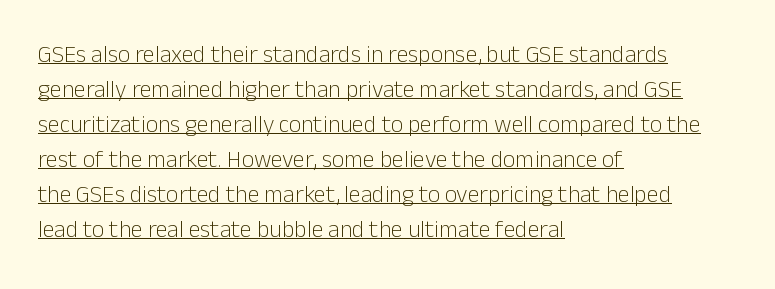
Q: Is the text bold? A: No.
Q: Is the text italic (slanted)? A: No, it is upright.
Q: Is the text underlined? A: Yes.
Q: How is the paragraph aligned? A: Left-aligned.
Q: Is the spacing between letters normal or unusually wide? A: Normal.
Q: Is the spacing between lines tight, normal or loose? A: Normal.
